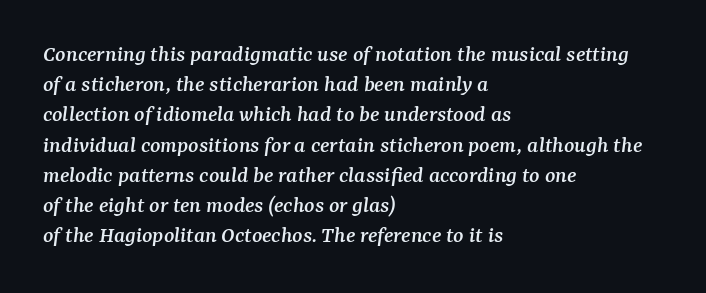
{"italic": "yes", "lean": "right", "slant_degrees": 7, "underline": "no", "align": "left", "line_spacing": "normal", "line_spacing_ratio": 1.26, "letter_spacing": "normal", "letter_spacing_em": 0.0, "glyph_px": 24}
